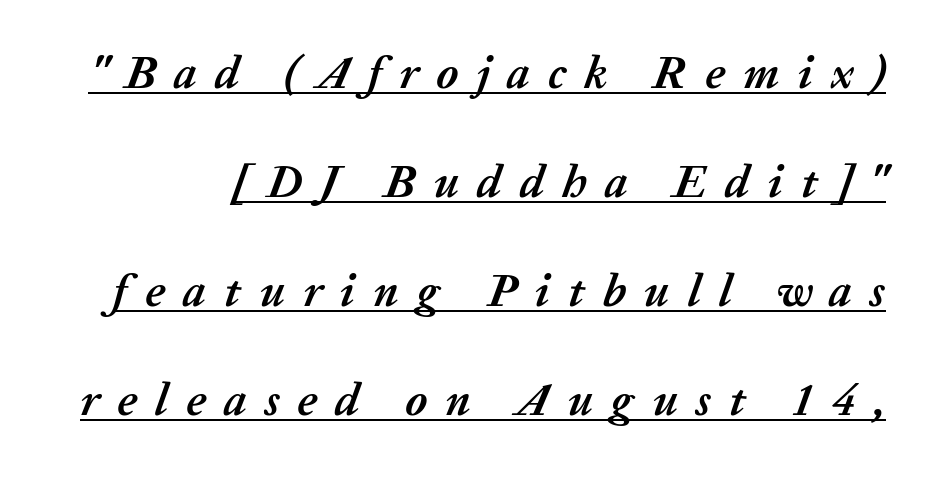
The horizontal fit of the characters is loose and conspicuously gappy. The face used here has the dense, thick strokes of a bold. A typesetter would mark this as italic. Is this a fixed-width face? No — the glyphs have proportional, varying widths.
